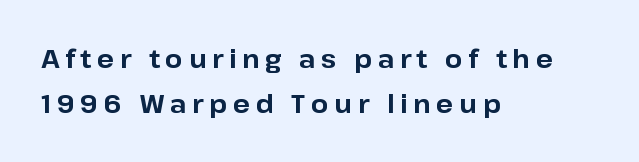
The image shows 25 px bold type, upright; set left-aligned, line spacing 1.8x, unusually wide letter spacing (+0.23 em), not underlined.
